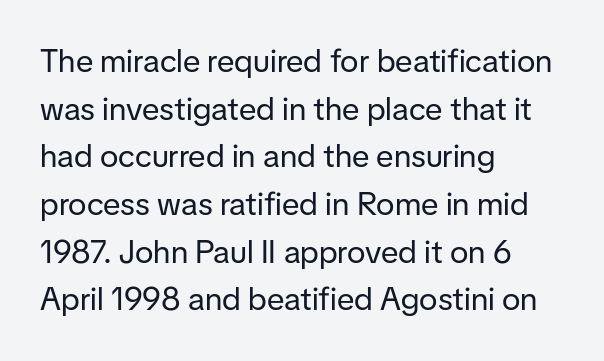
{"serif": "no", "italic": "no", "bold": "no", "weight": "regular", "width": "normal", "stroke_contrast": "low", "x_height": "medium", "monospaced": "no", "underline": "no", "align": "left", "line_spacing": "normal", "line_spacing_ratio": 1.49, "letter_spacing": "normal", "letter_spacing_em": 0.0, "glyph_px": 32}
